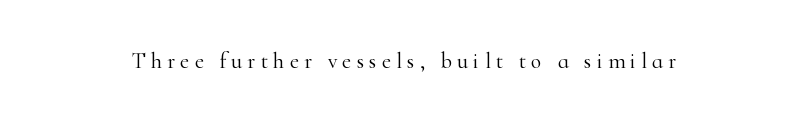
{"italic": "no", "bold": "no", "underline": "no", "letter_spacing": "wide", "letter_spacing_em": 0.24, "glyph_px": 22}
